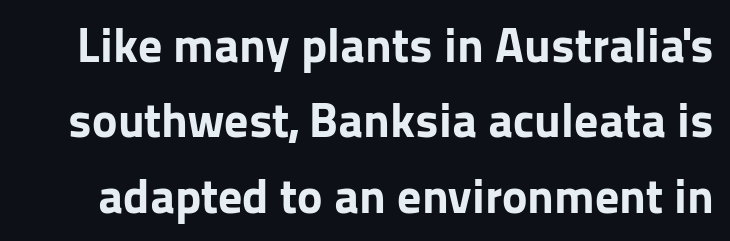
{"serif": "no", "italic": "no", "bold": "yes", "weight": "bold", "width": "normal", "stroke_contrast": "low", "x_height": "medium", "monospaced": "no", "underline": "no", "line_spacing": "normal", "line_spacing_ratio": 1.57, "letter_spacing": "normal", "letter_spacing_em": 0.0, "glyph_px": 48}
